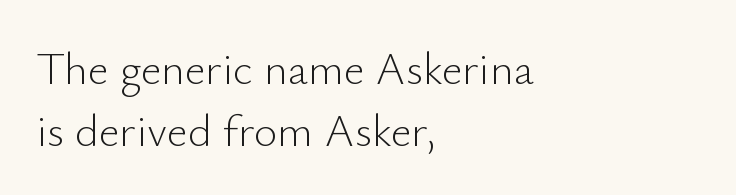
{"serif": "no", "italic": "no", "bold": "no", "weight": "light", "width": "normal", "stroke_contrast": "low", "x_height": "small", "monospaced": "no", "underline": "no", "align": "left", "line_spacing": "normal", "line_spacing_ratio": 1.37, "letter_spacing": "normal", "letter_spacing_em": 0.0, "glyph_px": 45}
